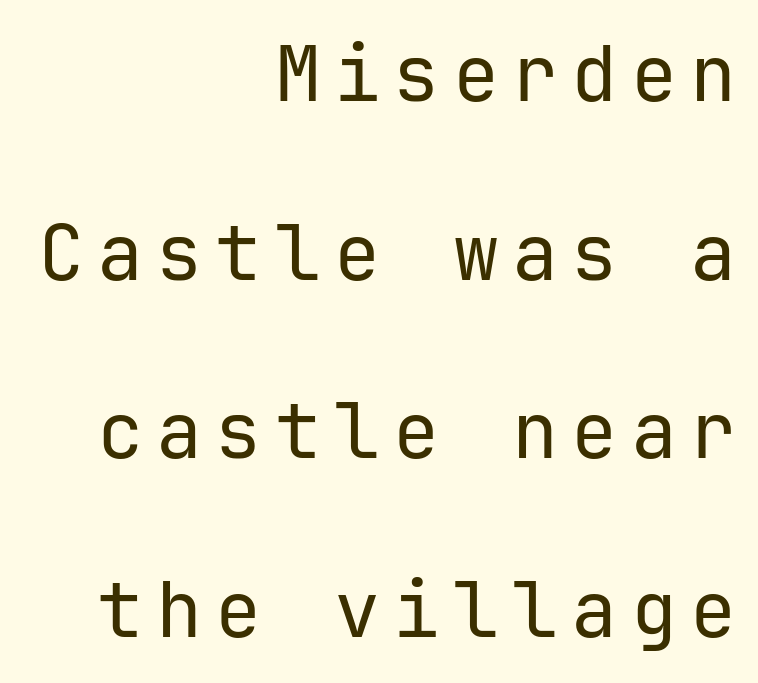
Q: Is the text bold? A: No.
Q: Is the text italic (slanted)? A: No, it is upright.
Q: Is the typeface a serif or a sans-serif typeface? A: Sans-serif.
Q: Is the text underlined? A: No.
Q: How is the paragraph aligned? A: Right-aligned.
Q: Is the spacing between lines tight, normal or loose? A: Loose.
Q: Width (condensed, normal, or wide)? A: Normal.
Q: Stroke contrast? A: Low.
Q: x-height? A: Medium.
